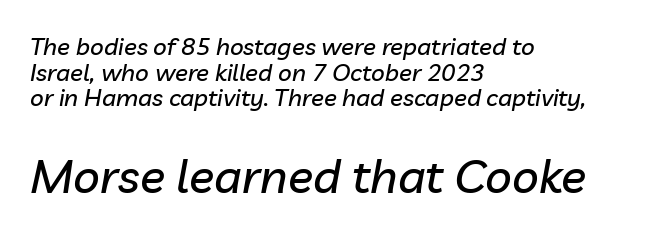
The line-height multiplier appears low, near solid setting. Looking at the ascenders, they clearly lean. Check the space under the baseline: it is left empty. Short note: letters normally spaced. In this sample the second text group is rendered at the bigger scale.
